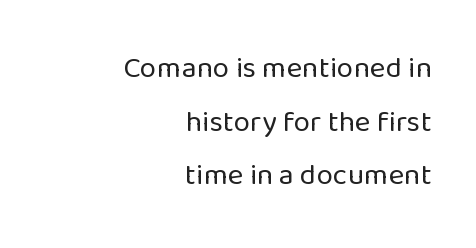
{"serif": "no", "italic": "no", "bold": "no", "weight": "regular", "width": "normal", "stroke_contrast": "low", "x_height": "medium", "monospaced": "no", "underline": "no", "align": "right", "line_spacing_ratio": 1.79, "letter_spacing": "normal", "letter_spacing_em": 0.0, "glyph_px": 30}
